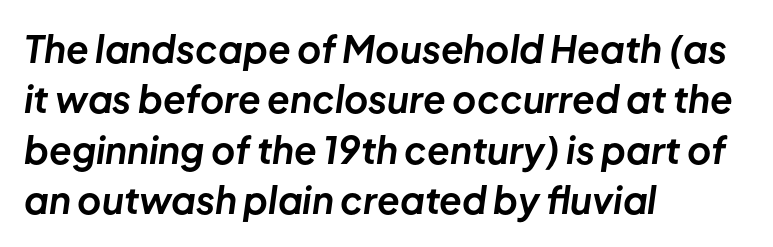
Q: Is the text bold? A: Yes.
Q: Is the text italic (slanted)? A: Yes, it leans right by about 8 degrees.
Q: Is the text underlined? A: No.
Q: How is the paragraph aligned? A: Left-aligned.
Q: Is the spacing between letters normal or unusually wide? A: Normal.
Q: Is the spacing between lines tight, normal or loose? A: Normal.
Q: Width (condensed, normal, or wide)? A: Normal.
Q: Stroke contrast? A: Low.
Q: x-height? A: Medium.
Q: Monospaced? A: No.
